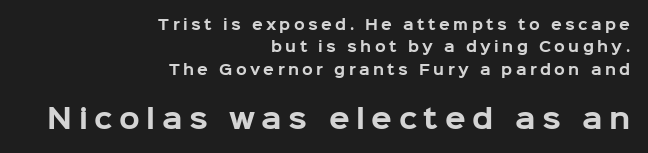
{"italic": "no", "bold": "yes", "underline": "no", "align": "right", "line_spacing": "normal", "line_spacing_ratio": 1.6, "letter_spacing": "wide", "letter_spacing_em": 0.24, "larger_block": "second", "size_ratio": 1.93, "glyph_px": 27}
